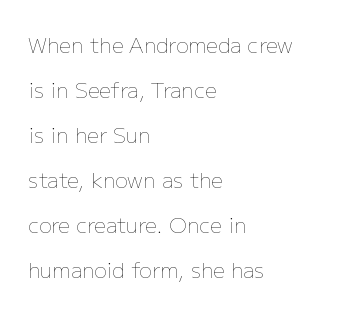
The image shows 21 px text type, upright; set left-aligned, loose line spacing (2.14x), normal letter spacing, not underlined.
